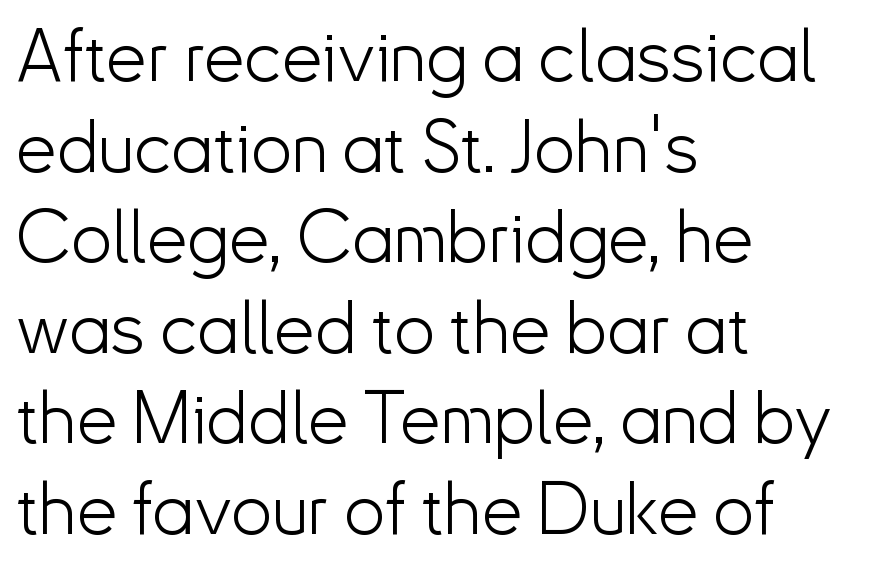
{"serif": "no", "italic": "no", "bold": "no", "weight": "light", "width": "normal", "stroke_contrast": "low", "x_height": "small", "monospaced": "no", "underline": "no", "align": "left", "line_spacing_ratio": 1.24, "letter_spacing": "normal", "letter_spacing_em": 0.0, "glyph_px": 73}
